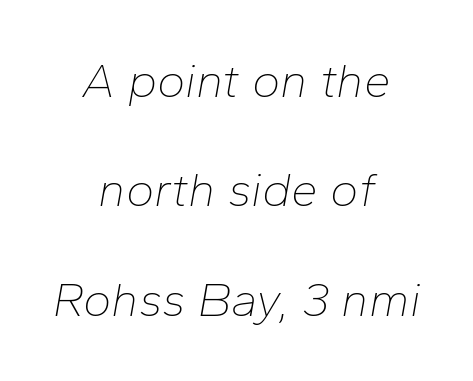
Character widths vary here, with narrow letters taking less room than wide ones. This rendering features lettering with no underline. The passage shown has conventional tracking throughout. In terms of posture, this sample is oblique. Leftover space on each line is divided equally before and after the words.
